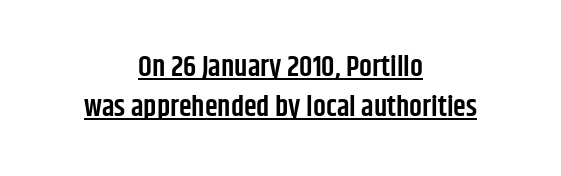
{"serif": "no", "italic": "no", "bold": "semi", "weight": "semibold", "width": "condensed", "stroke_contrast": "low", "x_height": "large", "monospaced": "no", "underline": "yes", "align": "center", "line_spacing": "normal", "line_spacing_ratio": 1.39, "letter_spacing": "normal", "letter_spacing_em": 0.0, "glyph_px": 29}
